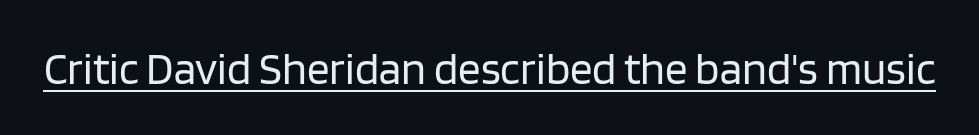
{"serif": "no", "italic": "no", "bold": "no", "weight": "regular", "width": "normal", "stroke_contrast": "low", "x_height": "large", "monospaced": "no", "underline": "yes", "letter_spacing": "normal", "letter_spacing_em": 0.0, "glyph_px": 45}
